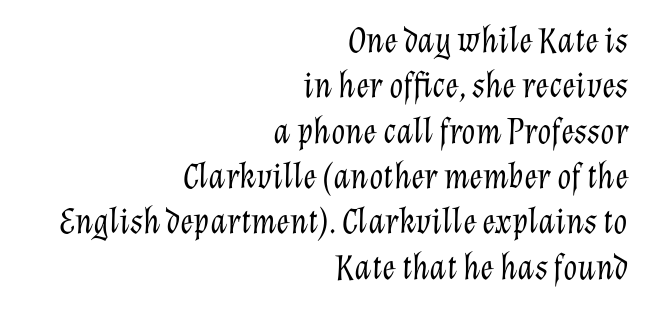
The image shows 36 px light type, italic (leaning right); set right-aligned, normal line spacing (1.26x), normal letter spacing, not underlined; low stroke contrast and a medium x-height.
